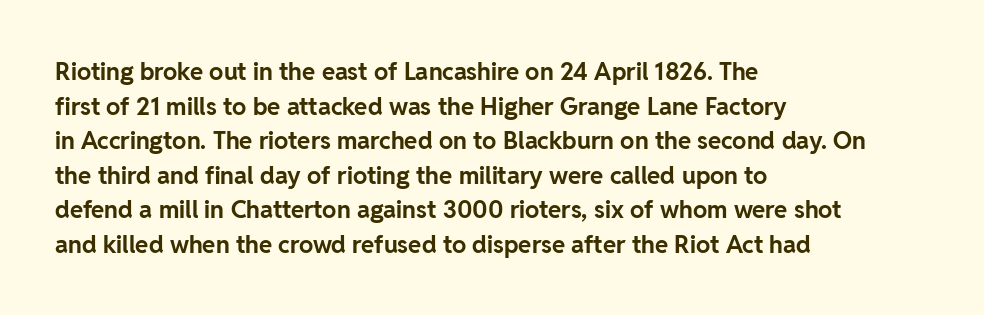
Rule under the text: the space is simply empty. Nothing unusual about the tracking: characters are spaced as the font intends. Leading: standard. This sample uses an upright cut, with every glyph sitting square on the baseline. Set as a true bold cut, around the 700 mark. Line beginnings align vertically; line endings do not.
